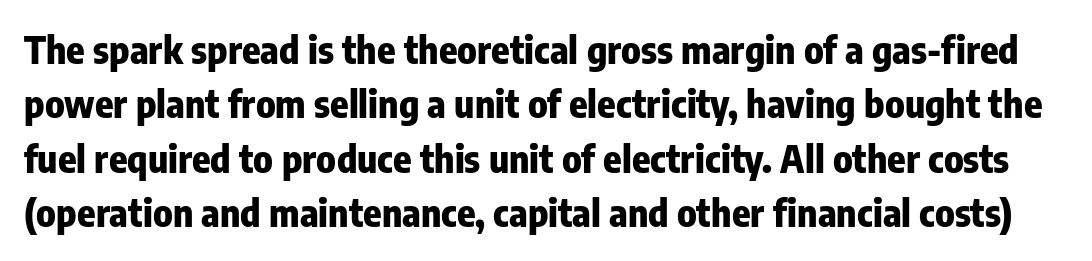
{"serif": "no", "italic": "no", "bold": "yes", "weight": "heavy", "width": "condensed", "stroke_contrast": "low", "x_height": "medium", "monospaced": "no", "underline": "no", "line_spacing": "normal", "line_spacing_ratio": 1.43, "letter_spacing": "normal", "letter_spacing_em": 0.0, "glyph_px": 38}
